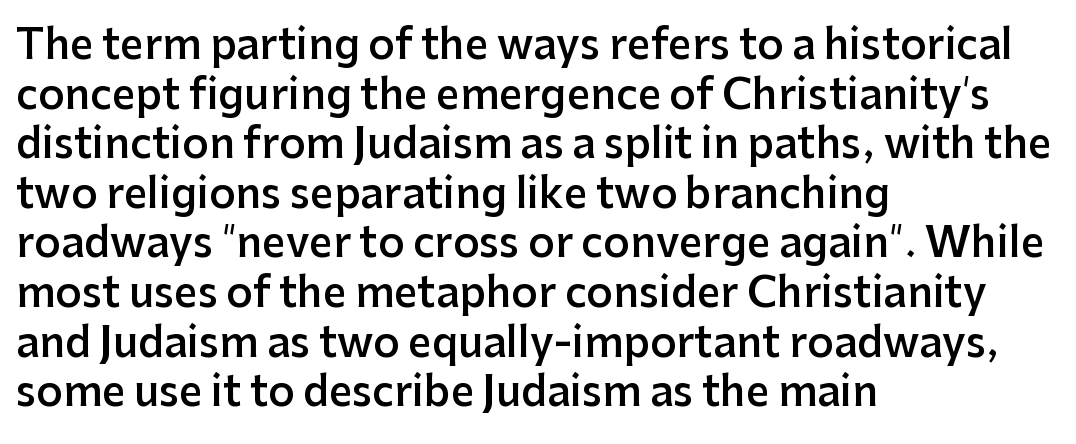
The image shows 41 px semibold sans-serif type, upright; set left-aligned, line spacing 1.21x, normal letter spacing, not underlined; low stroke contrast and a medium x-height.
